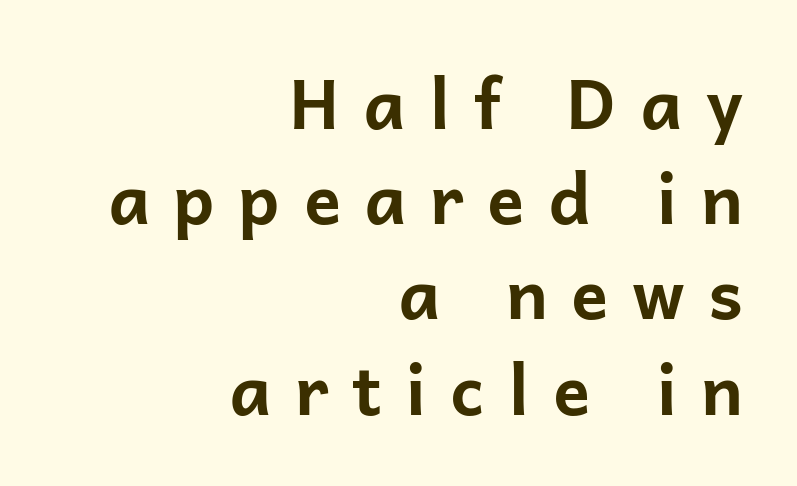
The image shows 69 px bold sans-serif type, upright; set right-aligned, normal line spacing (1.38x), unusually wide letter spacing (+0.34 em), not underlined; low stroke contrast and a medium x-height.
